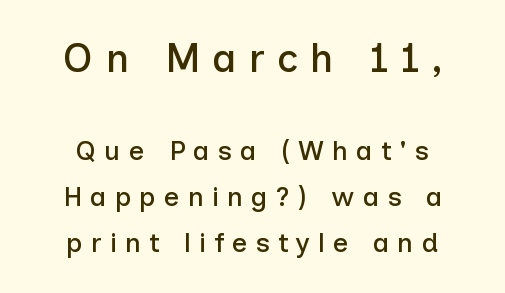
{"serif": "no", "italic": "no", "width": "normal", "stroke_contrast": "low", "x_height": "medium", "monospaced": "no", "underline": "no", "line_spacing": "normal", "line_spacing_ratio": 1.7, "letter_spacing": "wide", "letter_spacing_em": 0.3, "larger_block": "first", "size_ratio": 1.48, "glyph_px": 40}
